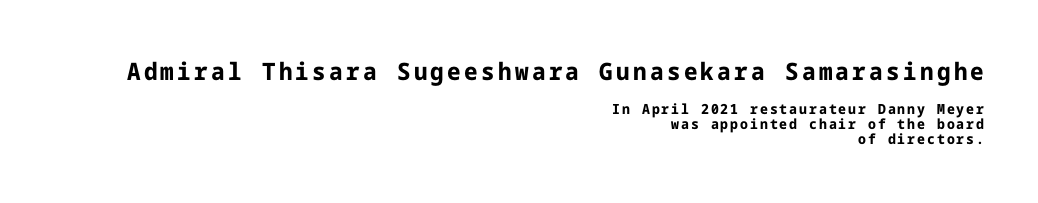
{"italic": "no", "bold": "yes", "underline": "no", "align": "right", "line_spacing": "tight", "line_spacing_ratio": 1.07, "larger_block": "first", "size_ratio": 1.71, "glyph_px": 24}
